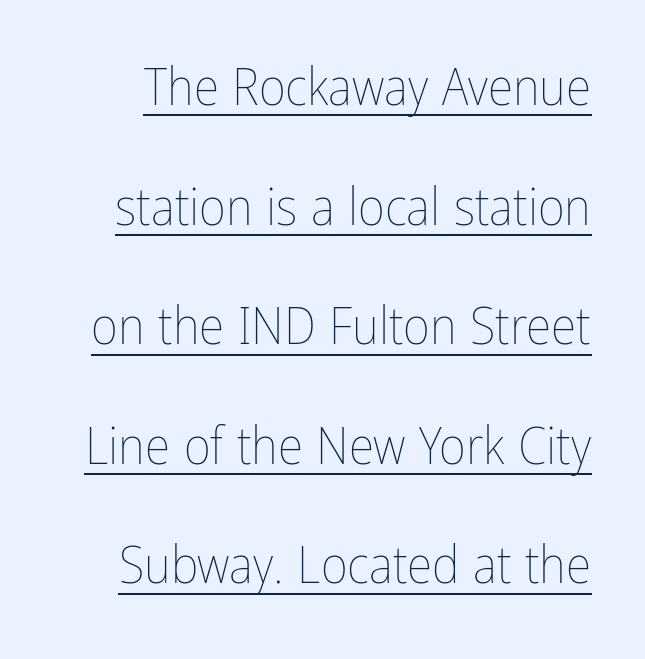
The image shows 52 px thin, condensed type, upright; set loose line spacing (2.3x), normal letter spacing, underlined; low stroke contrast and a medium x-height.
